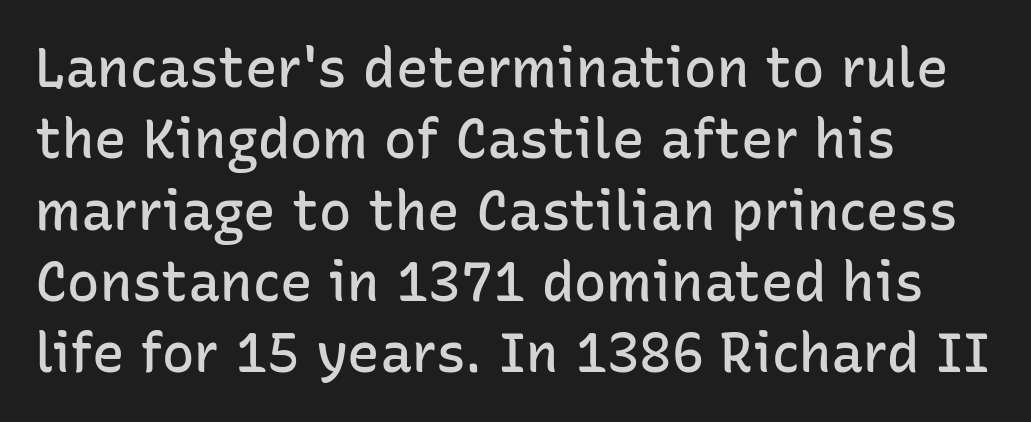
The image shows 54 px semibold sans-serif type, upright; set left-aligned, normal line spacing (1.32x), normal letter spacing, not underlined; low stroke contrast and a medium x-height.
